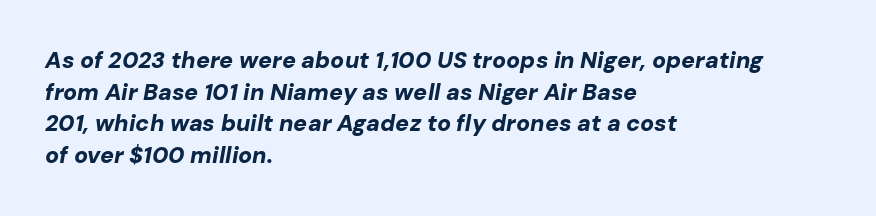
The image shows 23 px bold type, italic (leaning right); set left-aligned, normal line spacing (1.37x), normal letter spacing, not underlined.
